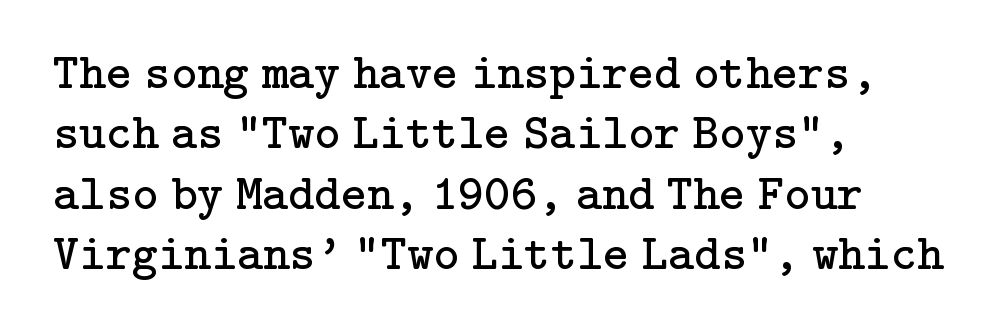
{"serif": "yes", "italic": "no", "bold": "no", "weight": "regular", "width": "normal", "stroke_contrast": "low", "x_height": "medium", "underline": "no", "align": "left", "line_spacing_ratio": 1.21, "letter_spacing": "normal", "letter_spacing_em": 0.0, "glyph_px": 50}
